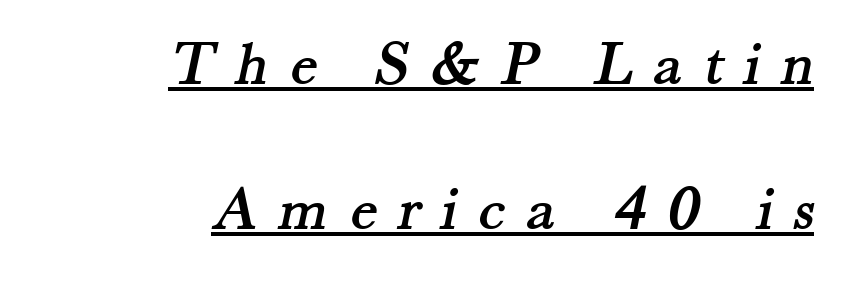
Serifs: yes, visible at the terminals of the letterforms. The text block is weighted toward the right margin, trailing off unevenly leftward. Someone cranked the tracking dial way up on this one. The rendering uses natural spacing where letterforms have individual widths.
